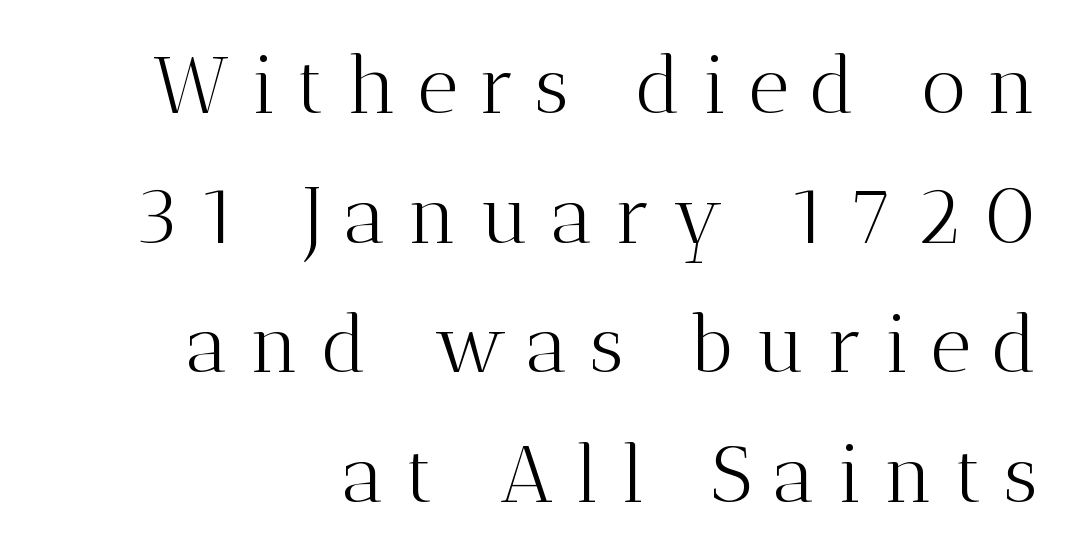
Q: Is the text bold? A: No.
Q: Is the text italic (slanted)? A: No, it is upright.
Q: Is the typeface a serif or a sans-serif typeface? A: Serif.
Q: Is the text underlined? A: No.
Q: How is the paragraph aligned? A: Right-aligned.
Q: Is the spacing between letters normal or unusually wide? A: Unusually wide.
Q: Is the spacing between lines tight, normal or loose? A: Normal.
Q: Width (condensed, normal, or wide)? A: Normal.
Q: Stroke contrast? A: Medium.
Q: x-height? A: Medium.
Q: Monospaced? A: No.
